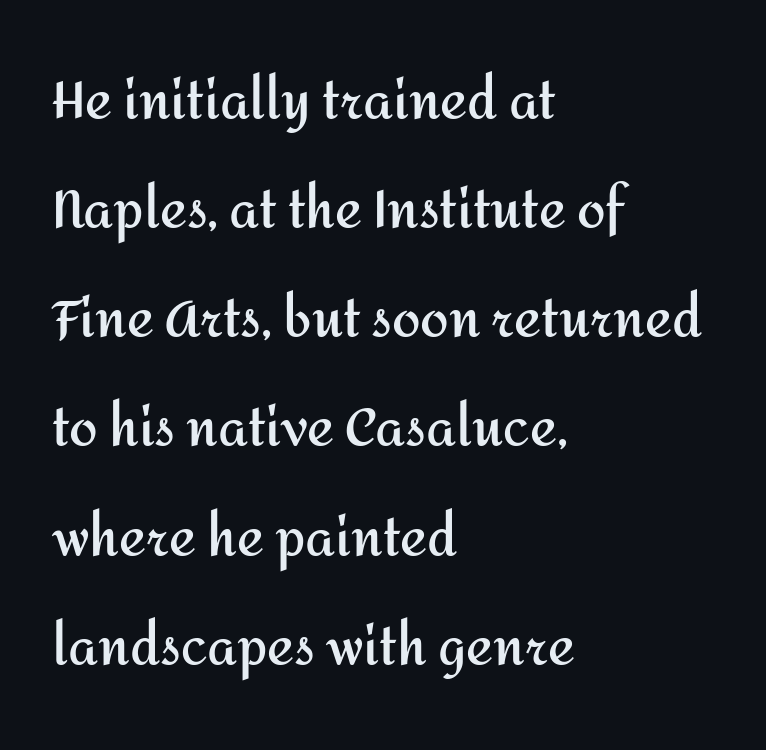
The image shows 51 px semibold sans-serif type, upright; set left-aligned, loose line spacing (2.14x), normal letter spacing, not underlined; medium stroke contrast and a medium x-height.
